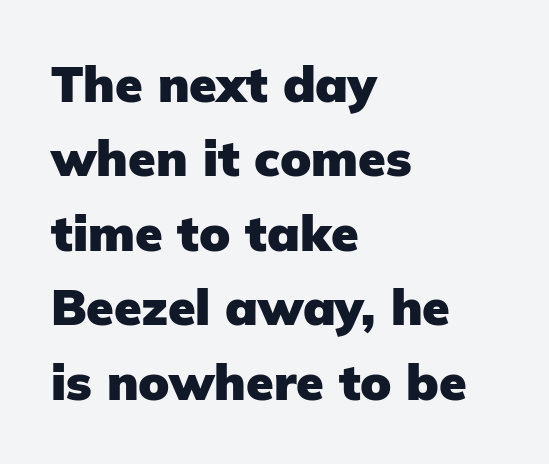
{"serif": "no", "italic": "no", "bold": "yes", "weight": "heavy", "width": "normal", "stroke_contrast": "low", "x_height": "medium", "monospaced": "no", "underline": "no", "align": "left", "line_spacing": "normal", "line_spacing_ratio": 1.49, "letter_spacing": "normal", "letter_spacing_em": 0.0, "glyph_px": 50}
